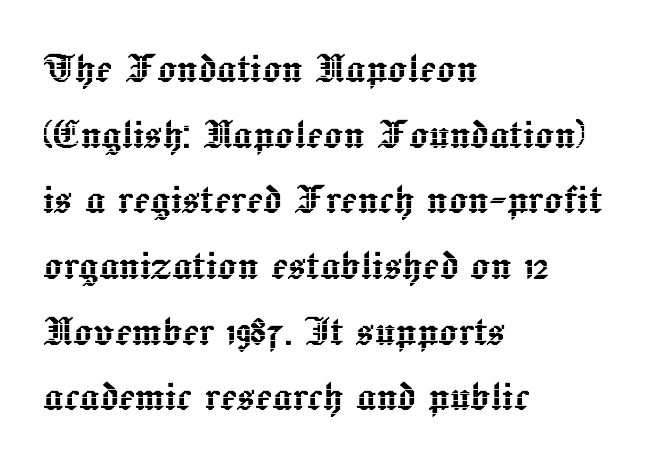
The image shows 49 px text type, upright; set left-aligned, normal line spacing (1.34x), normal letter spacing, not underlined; a medium x-height.
